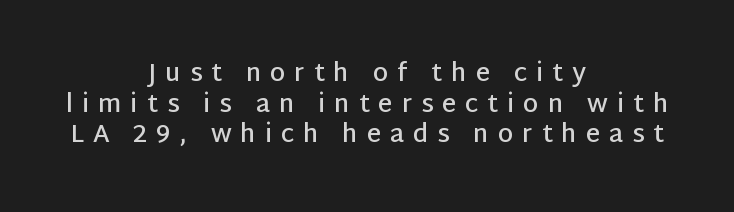
{"italic": "no", "bold": "semi", "underline": "no", "align": "center", "line_spacing_ratio": 1.23, "letter_spacing": "wide", "letter_spacing_em": 0.35, "glyph_px": 25}
